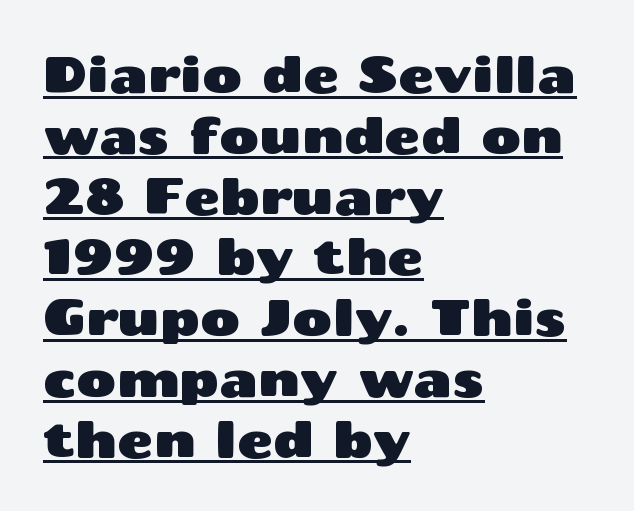
{"serif": "no", "italic": "no", "width": "wide", "stroke_contrast": "medium", "x_height": "medium", "monospaced": "no", "underline": "yes", "align": "left", "line_spacing_ratio": 1.24, "letter_spacing": "normal", "letter_spacing_em": 0.0, "glyph_px": 49}
